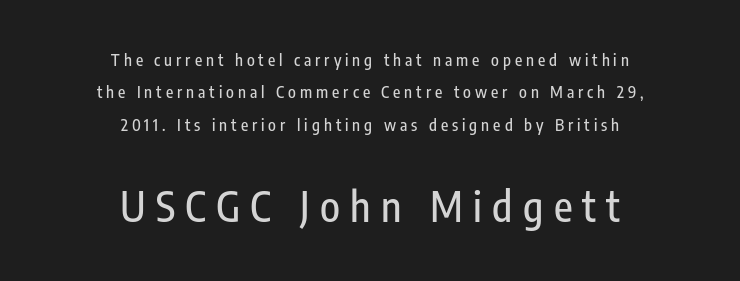
The image shows 41 px condensed sans-serif type, upright; set centered, loose line spacing (2.02x), unusually wide letter spacing (+0.25 em), not underlined; the second (bottom) block is 2.56x larger; low stroke contrast and a medium x-height.
